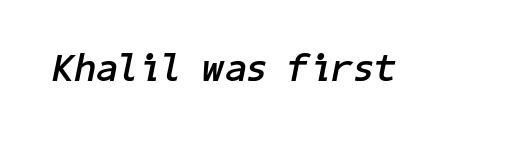
{"italic": "yes", "lean": "right", "slant_degrees": 11, "bold": "yes", "weight": "semibold", "width": "normal", "stroke_contrast": "low", "x_height": "medium", "underline": "no", "letter_spacing": "normal", "letter_spacing_em": 0.0, "glyph_px": 39}
